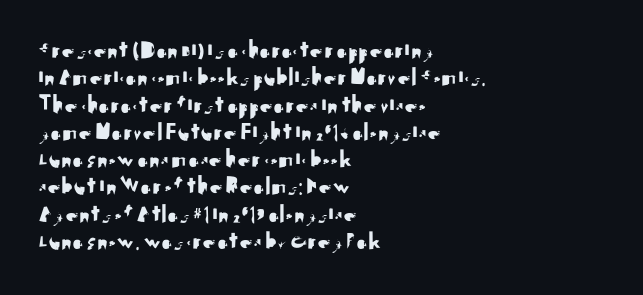
{"italic": "no", "underline": "no", "align": "left", "line_spacing": "tight", "line_spacing_ratio": 1.05, "letter_spacing": "normal", "letter_spacing_em": 0.0, "glyph_px": 26}
